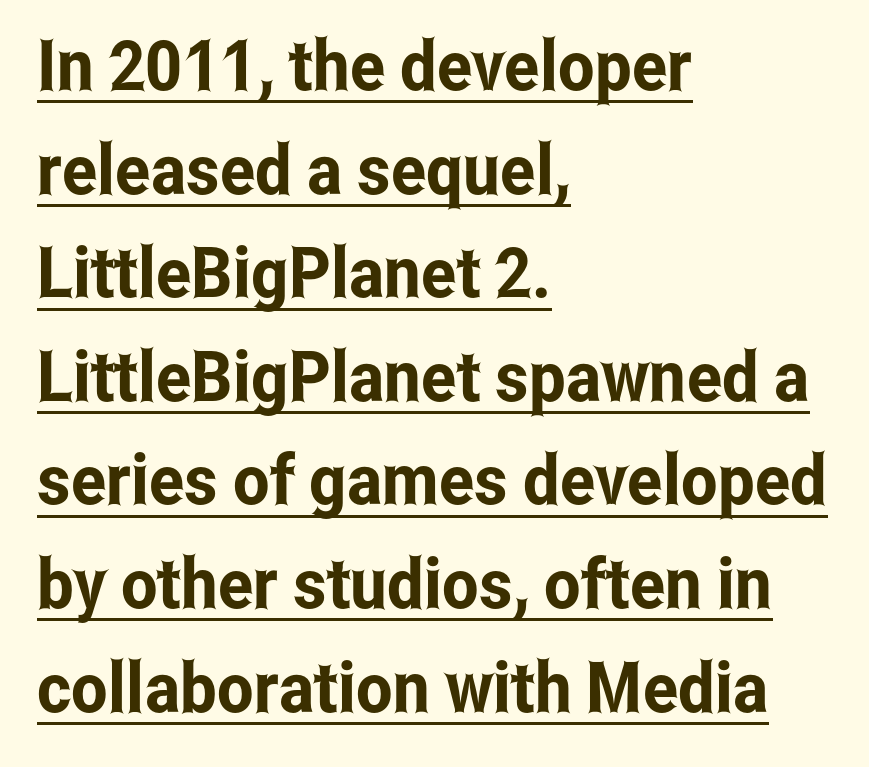
The passage shown is typed in a proportional face where columns would drift. Underline: present. The compositor pushed each line to the left boundary. Unlike italic type, these characters show no tilt at all.
